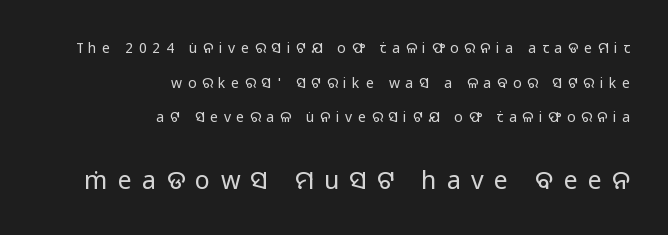
Q: Is the text bold? A: No.
Q: Is the text italic (slanted)? A: No, it is upright.
Q: Is the text underlined? A: No.
Q: How is the paragraph aligned? A: Right-aligned.
Q: Is the spacing between letters normal or unusually wide? A: Unusually wide.
Q: Is the spacing between lines tight, normal or loose? A: Loose.
Q: Which block of text is set in a larger size, the first (top) or the second (bottom)? A: The second (bottom) one.
